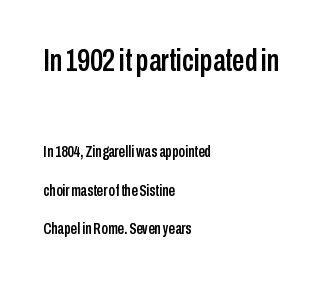
{"serif": "no", "italic": "no", "width": "condensed", "stroke_contrast": "low", "x_height": "medium", "monospaced": "no", "underline": "no", "align": "left", "line_spacing": "loose", "line_spacing_ratio": 2.4, "letter_spacing": "normal", "letter_spacing_em": 0.0, "larger_block": "first", "size_ratio": 1.94, "glyph_px": 31}
